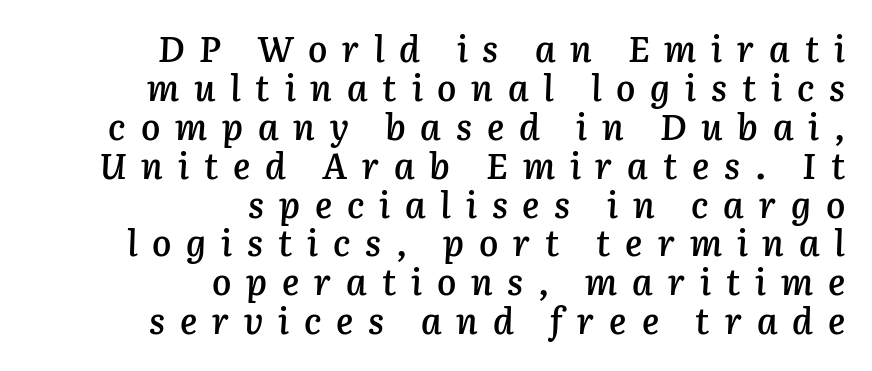
{"italic": "yes", "lean": "right", "slant_degrees": 3, "bold": "semi", "weight": "semibold", "width": "normal", "stroke_contrast": "low", "x_height": "medium", "monospaced": "no", "underline": "no", "align": "right", "line_spacing": "tight", "line_spacing_ratio": 1.08, "letter_spacing": "wide", "letter_spacing_em": 0.41, "glyph_px": 36}
